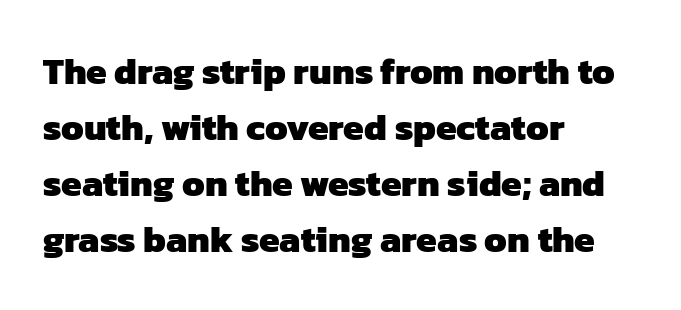
{"serif": "no", "bold": "yes", "weight": "heavy", "width": "normal", "stroke_contrast": "low", "x_height": "medium", "monospaced": "no", "underline": "no", "align": "left", "line_spacing": "normal", "line_spacing_ratio": 1.51, "letter_spacing": "normal", "letter_spacing_em": 0.0, "glyph_px": 37}
